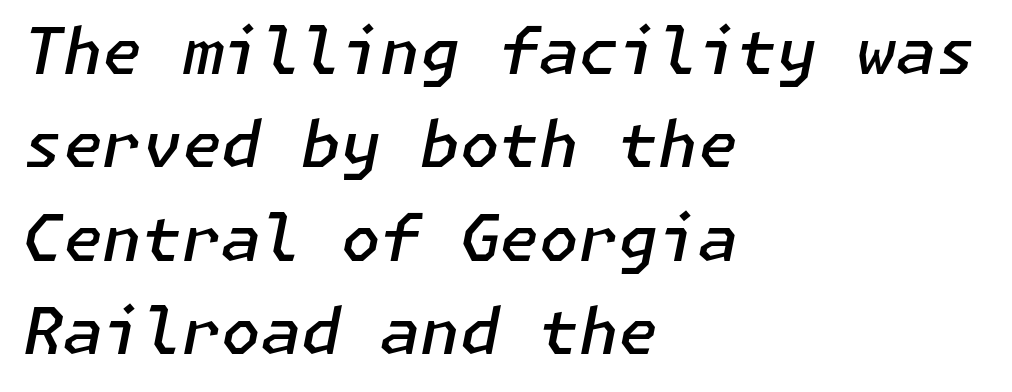
Q: Is the text bold? A: Semi-bold.
Q: Is the text italic (slanted)? A: Yes, it leans right by about 11 degrees.
Q: Is the text underlined? A: No.
Q: How is the paragraph aligned? A: Left-aligned.
Q: Is the spacing between letters normal or unusually wide? A: Normal.
Q: Is the spacing between lines tight, normal or loose? A: Normal.
Q: Width (condensed, normal, or wide)? A: Normal.
Q: Stroke contrast? A: Low.
Q: x-height? A: Medium.
